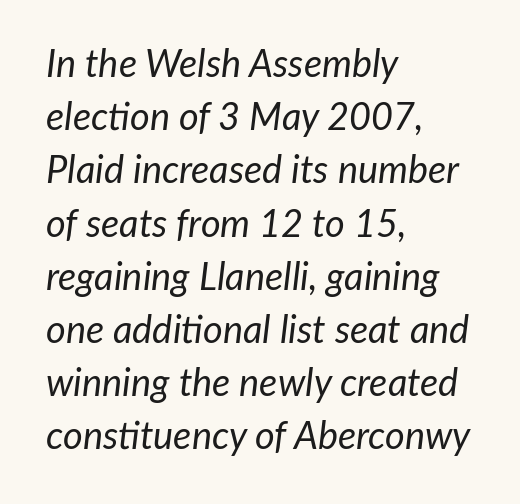
Unmarked baselines from the first word to the last. Counters stay open thanks to moderate or lighter strokes. Leftover space on each line is placed entirely after the last word. Leading: standard.
